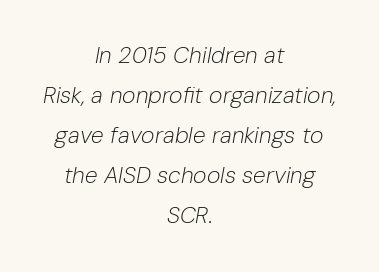
{"italic": "yes", "lean": "right", "slant_degrees": 10, "bold": "no", "underline": "no", "align": "center", "line_spacing_ratio": 1.74, "letter_spacing": "normal", "letter_spacing_em": 0.0, "glyph_px": 23}
